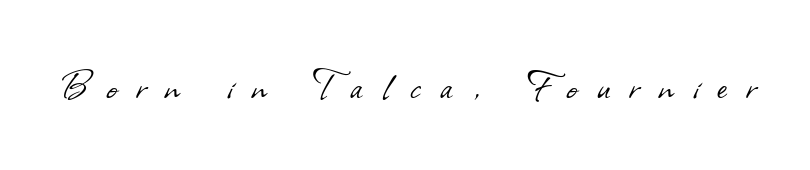
{"serif": "no", "bold": "no", "weight": "light", "width": "normal", "stroke_contrast": "low", "x_height": "small", "monospaced": "no", "underline": "no", "letter_spacing": "wide", "letter_spacing_em": 0.41, "glyph_px": 47}
